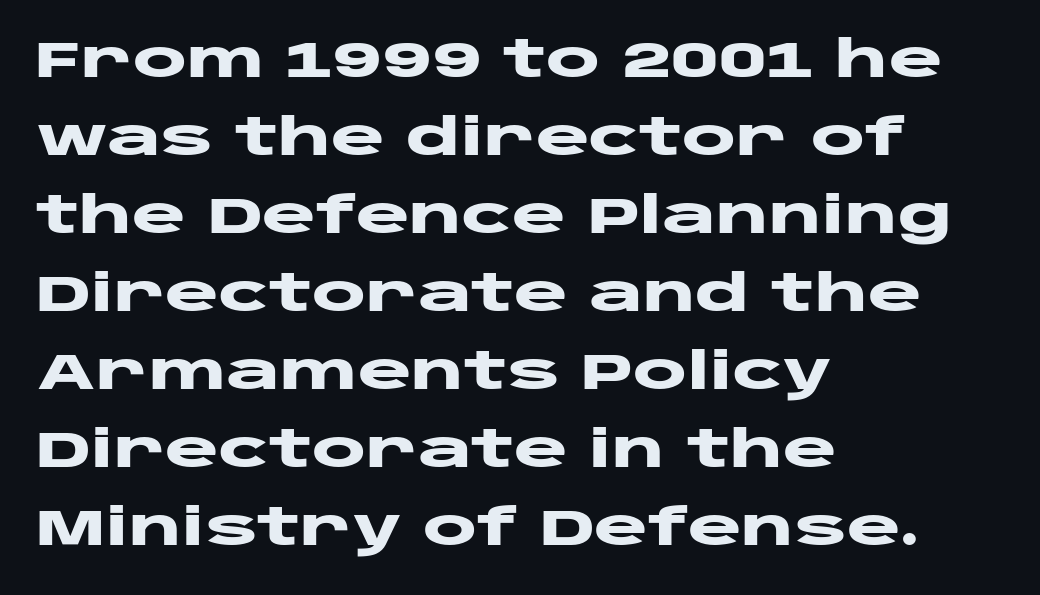
The image shows 51 px heavy, wide sans-serif type, upright; set left-aligned, normal line spacing (1.53x), normal letter spacing, not underlined; low stroke contrast and a large x-height.
